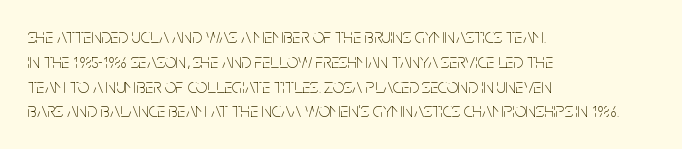
Q: Is the text bold? A: No.
Q: Is the text italic (slanted)? A: No, it is upright.
Q: Is the text underlined? A: No.
Q: How is the paragraph aligned? A: Left-aligned.
Q: Is the spacing between letters normal or unusually wide? A: Normal.
